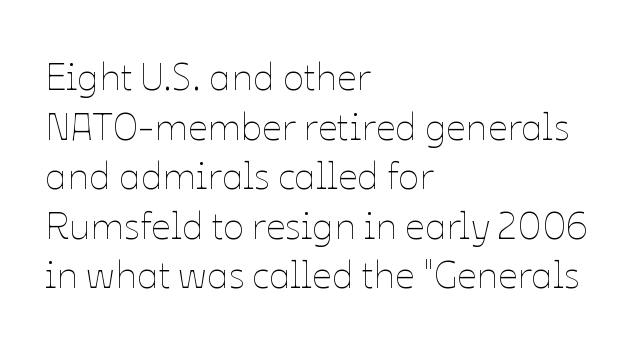
{"italic": "no", "bold": "no", "weight": "thin", "width": "normal", "stroke_contrast": "low", "x_height": "medium", "monospaced": "no", "underline": "no", "align": "left", "line_spacing": "normal", "line_spacing_ratio": 1.27, "letter_spacing": "normal", "letter_spacing_em": 0.0, "glyph_px": 39}
